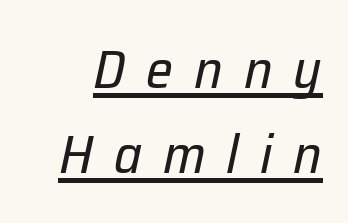
{"italic": "yes", "lean": "right", "slant_degrees": 12, "bold": "no", "weight": "regular", "width": "normal", "stroke_contrast": "low", "x_height": "medium", "monospaced": "no", "underline": "yes", "line_spacing": "normal", "line_spacing_ratio": 1.57, "letter_spacing": "wide", "letter_spacing_em": 0.39, "glyph_px": 54}
